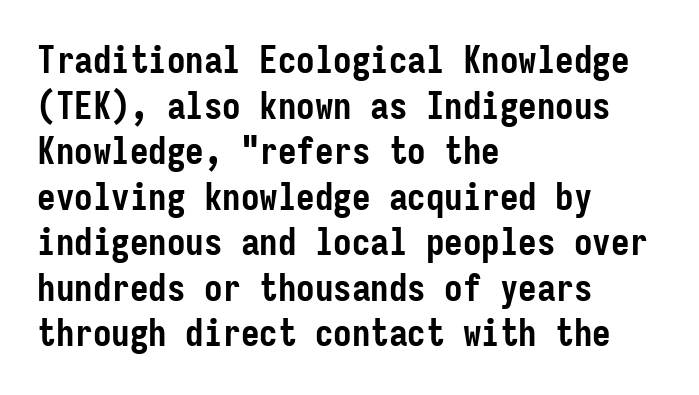
Q: Is the text bold? A: Yes.
Q: Is the text italic (slanted)? A: No, it is upright.
Q: Is the typeface a serif or a sans-serif typeface? A: Sans-serif.
Q: Is the text underlined? A: No.
Q: How is the paragraph aligned? A: Left-aligned.
Q: Is the spacing between letters normal or unusually wide? A: Normal.
Q: Width (condensed, normal, or wide)? A: Condensed.
Q: Stroke contrast? A: Low.
Q: x-height? A: Medium.
Q: Monospaced? A: Yes.
